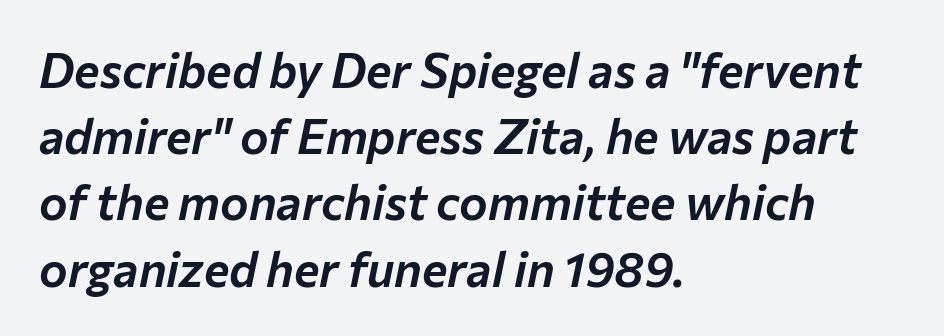
{"italic": "yes", "lean": "right", "slant_degrees": 12, "width": "normal", "stroke_contrast": "low", "x_height": "medium", "monospaced": "no", "underline": "no", "align": "left", "line_spacing": "normal", "line_spacing_ratio": 1.38, "letter_spacing": "normal", "letter_spacing_em": 0.0, "glyph_px": 48}
